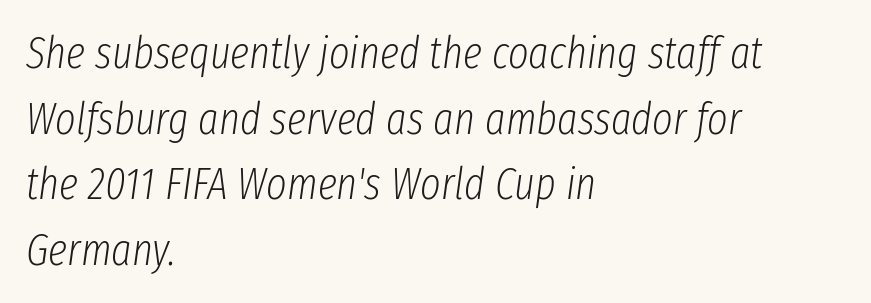
{"italic": "yes", "lean": "right", "slant_degrees": 8, "bold": "no", "weight": "light", "width": "condensed", "stroke_contrast": "low", "x_height": "medium", "monospaced": "no", "underline": "no", "align": "left", "line_spacing": "normal", "line_spacing_ratio": 1.49, "letter_spacing": "normal", "letter_spacing_em": 0.0, "glyph_px": 44}
